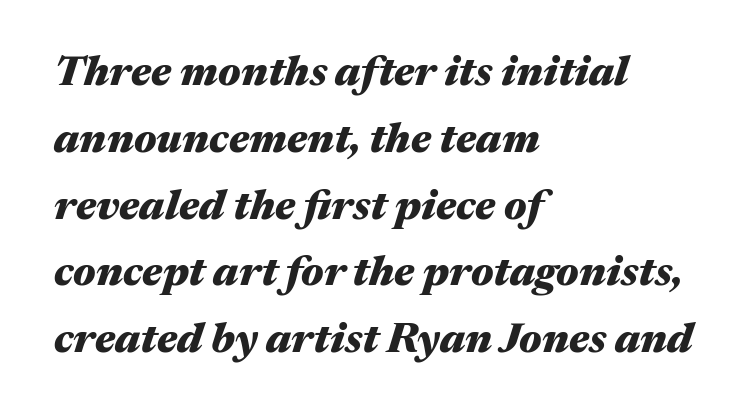
{"italic": "yes", "lean": "right", "slant_degrees": 17, "bold": "yes", "weight": "heavy", "width": "wide", "stroke_contrast": "medium", "x_height": "medium", "monospaced": "no", "underline": "no", "align": "left", "line_spacing": "normal", "line_spacing_ratio": 1.59, "letter_spacing": "normal", "letter_spacing_em": 0.0, "glyph_px": 42}
